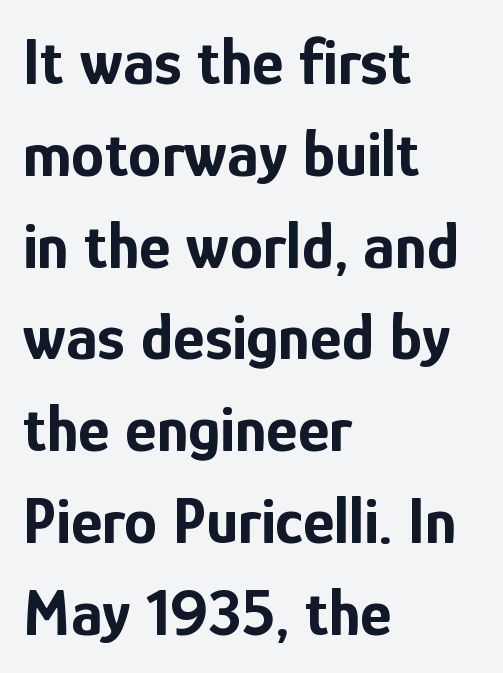
{"serif": "no", "italic": "no", "bold": "yes", "weight": "bold", "width": "condensed", "stroke_contrast": "low", "x_height": "medium", "monospaced": "no", "underline": "no", "align": "left", "line_spacing": "normal", "line_spacing_ratio": 1.37, "letter_spacing": "normal", "letter_spacing_em": 0.0, "glyph_px": 67}
